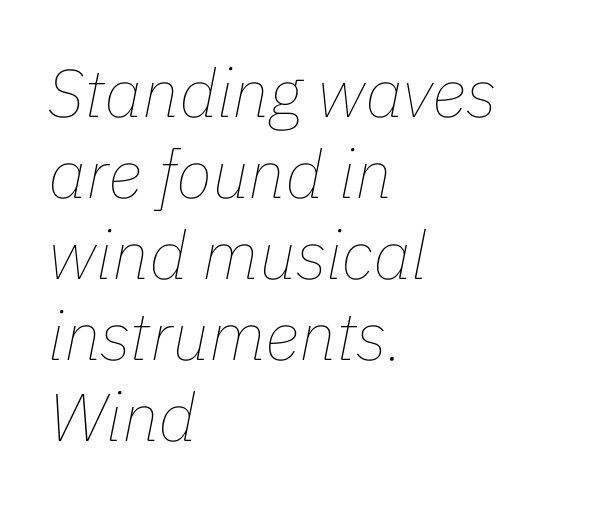
{"italic": "yes", "lean": "right", "slant_degrees": 11, "bold": "no", "weight": "thin", "width": "normal", "stroke_contrast": "low", "x_height": "medium", "monospaced": "no", "underline": "no", "align": "left", "line_spacing_ratio": 1.21, "letter_spacing": "normal", "letter_spacing_em": 0.0, "glyph_px": 67}
